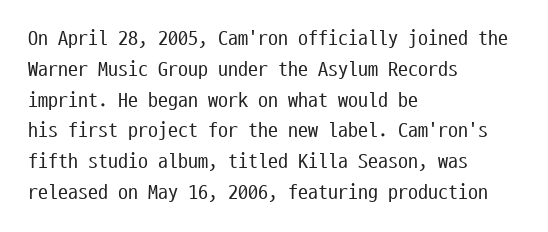
The image shows 20 px text type, upright; set left-aligned, normal line spacing (1.54x), normal letter spacing, not underlined.
